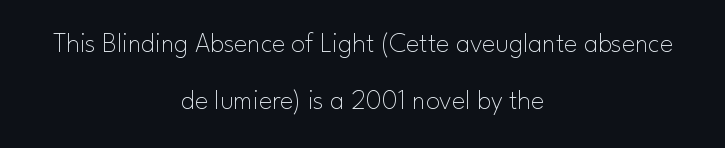
The area under the type is left untouched. Layout note: lines centered. Grotesque or geometric, the face here clearly has no serifs. Here the glyphs are tracked normally, forming tight word shapes. The rendering uses natural spacing where letterforms have individual widths. Heaviness? Minimal to ordinary, like unemphasized prose.
